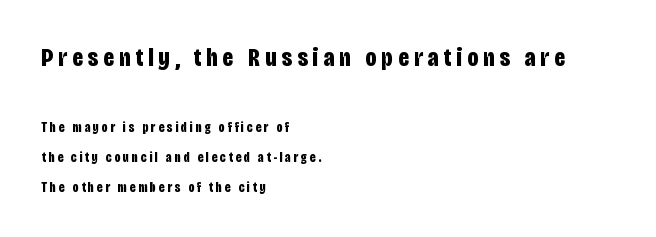
There is plenty of visible air inserted between adjacent glyphs. Scale decreases going downward across the two blocks. Nope, not italic — everything's standing straight. The lines are quadded left.
